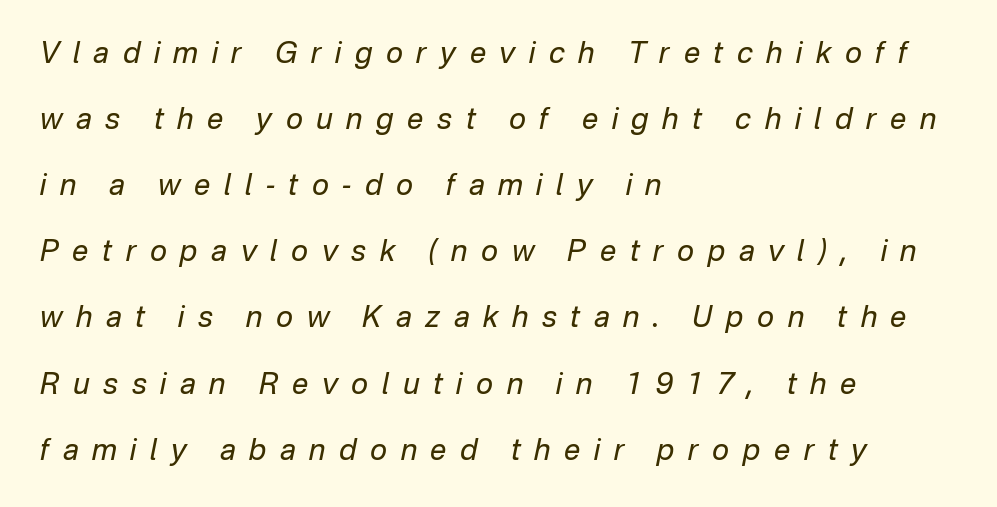
The passage shown leans; its letterforms are oblique. Do the characters align in a grid? No, the font is proportional. The passage shown has open, widely tracked lettering throughout. Students, observe: this is what heavily led, spacious text looks like. Line beginnings align vertically; line endings do not. Underlining? Definitely not there.
